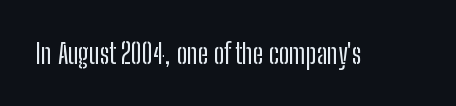
Q: Is the text italic (slanted)? A: No, it is upright.
Q: Is the typeface a serif or a sans-serif typeface? A: Sans-serif.
Q: Is the text underlined? A: No.
Q: Is the spacing between letters normal or unusually wide? A: Normal.
Q: Width (condensed, normal, or wide)? A: Condensed.
Q: Stroke contrast? A: Low.
Q: x-height? A: Medium.
Q: Monospaced? A: No.
